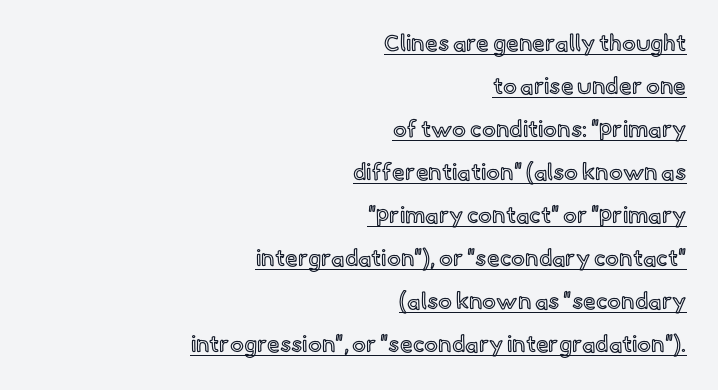
Visually the block forms a straight wall on the right and a jagged coastline on the left. The lettering holds an erect, upright posture throughout. The line texture is even and compact thanks to regular tracking. Quick note: underline on.
